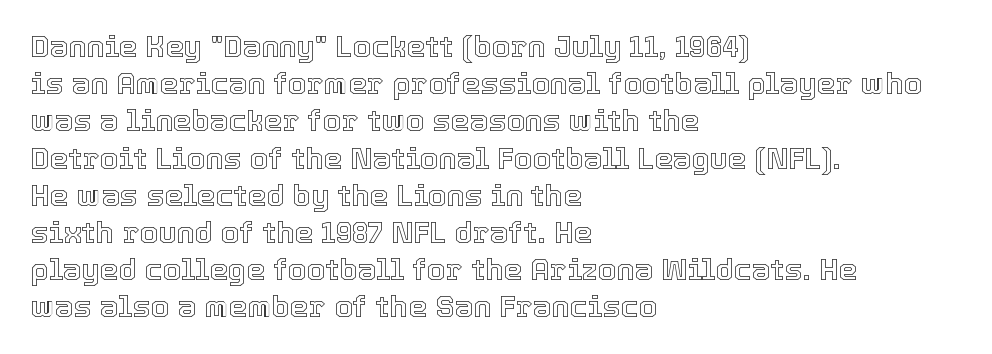
Q: Is the text italic (slanted)? A: No, it is upright.
Q: Is the text underlined? A: No.
Q: How is the paragraph aligned? A: Left-aligned.
Q: Is the spacing between letters normal or unusually wide? A: Normal.
Q: Width (condensed, normal, or wide)? A: Normal.
Q: x-height? A: Medium.
Q: Monospaced? A: No.
